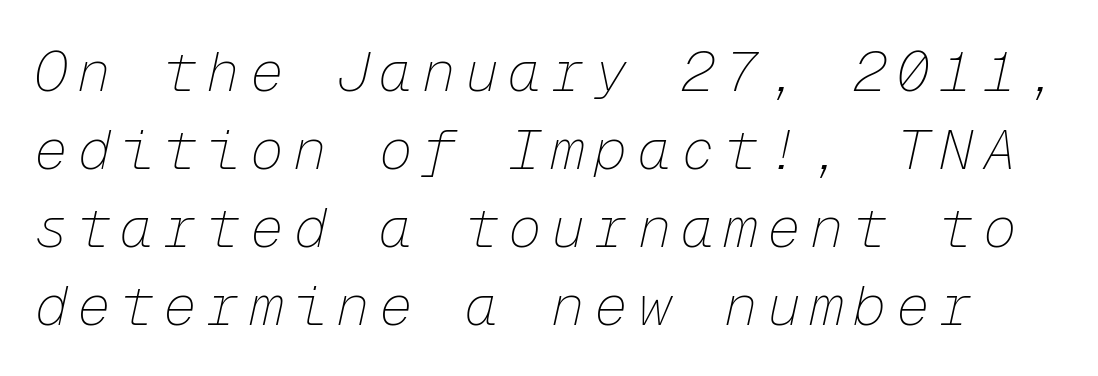
Q: Is the text bold? A: No.
Q: Is the text italic (slanted)? A: Yes, it leans right by about 12 degrees.
Q: Is the text underlined? A: No.
Q: Is the spacing between lines tight, normal or loose? A: Normal.
Q: Width (condensed, normal, or wide)? A: Normal.
Q: Stroke contrast? A: Low.
Q: x-height? A: Medium.
Q: Monospaced? A: Yes.
